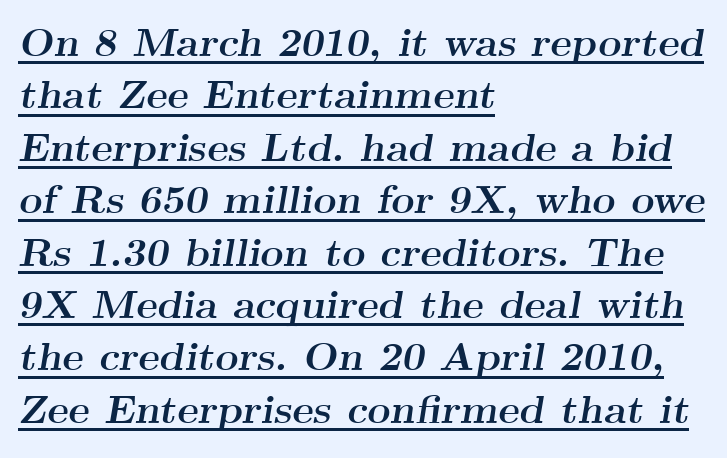
Q: Is the text bold? A: Yes.
Q: Is the text italic (slanted)? A: Yes, it leans right by about 9 degrees.
Q: Is the typeface a serif or a sans-serif typeface? A: Serif.
Q: Is the text underlined? A: Yes.
Q: How is the paragraph aligned? A: Left-aligned.
Q: Is the spacing between letters normal or unusually wide? A: Normal.
Q: Is the spacing between lines tight, normal or loose? A: Normal.
Q: Width (condensed, normal, or wide)? A: Wide.
Q: Stroke contrast? A: Medium.
Q: x-height? A: Small.
Q: Monospaced? A: No.
